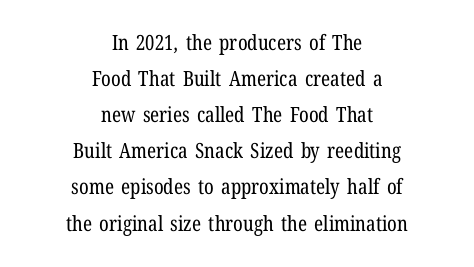
Q: Is the text bold? A: No.
Q: Is the text italic (slanted)? A: No, it is upright.
Q: Is the text underlined? A: No.
Q: How is the paragraph aligned? A: Centered.
Q: Is the spacing between letters normal or unusually wide? A: Normal.
